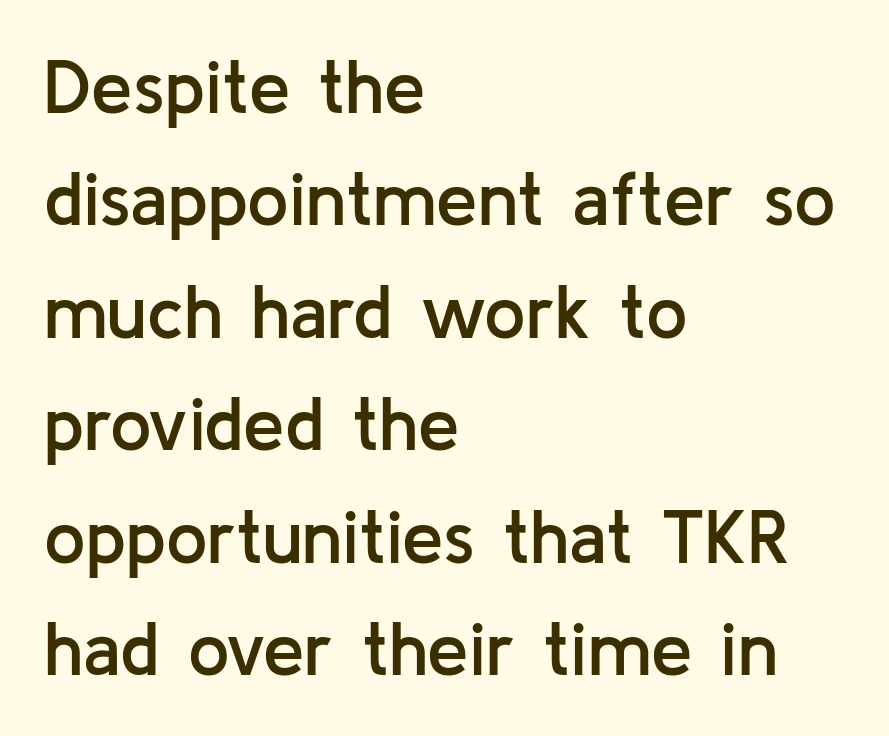
Q: Is the text bold? A: Semi-bold.
Q: Is the text italic (slanted)? A: No, it is upright.
Q: Is the typeface a serif or a sans-serif typeface? A: Sans-serif.
Q: Is the text underlined? A: No.
Q: How is the paragraph aligned? A: Left-aligned.
Q: Is the spacing between letters normal or unusually wide? A: Normal.
Q: Is the spacing between lines tight, normal or loose? A: Normal.
Q: Width (condensed, normal, or wide)? A: Normal.
Q: Stroke contrast? A: Low.
Q: x-height? A: Medium.
Q: Monospaced? A: No.
